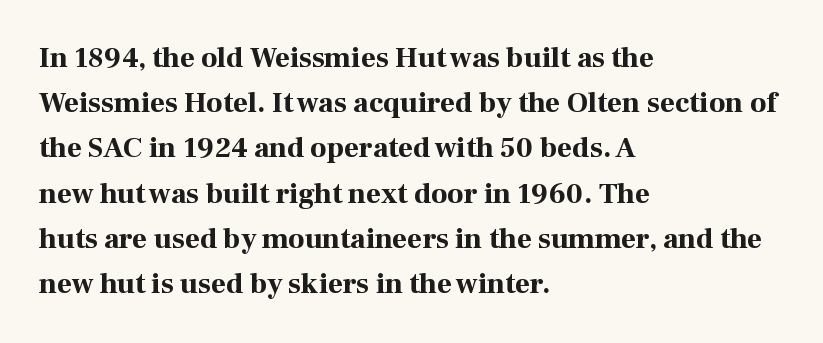
The letterforms sit shoulder to shoulder at normal distance. A full-strength bold gives these letters their thick strokes. Does the leading feel generous? No, just average. Yep, those are serifs on the letters. This sample is left-justified, so line endings fall wherever the words run out. Here the designer chose a conventional face with non-uniform glyph widths.
